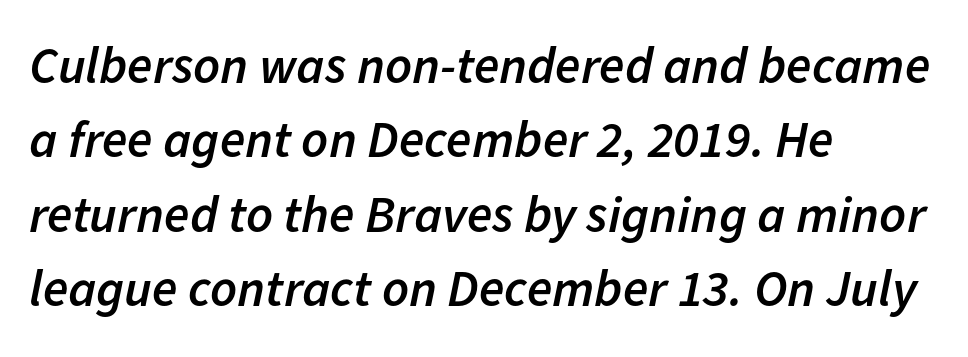
Semibold letterforms, between regular and bold. Leading: standard. Honestly, the letter spacing is just normal — you wouldn't notice it. A clean baseline with only descenders dipping below it. Here the designer chose a conventional face with non-uniform glyph widths.
